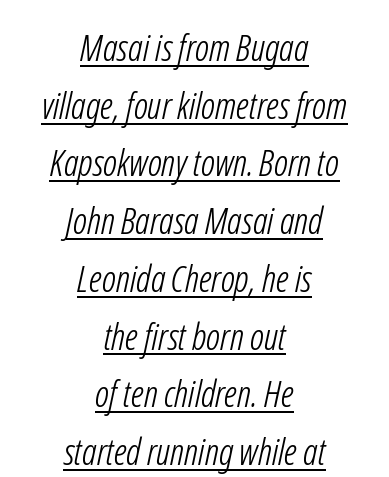
The image shows 37 px light, condensed sans-serif type; set centered, normal line spacing (1.56x), normal letter spacing, underlined; low stroke contrast and a medium x-height.
